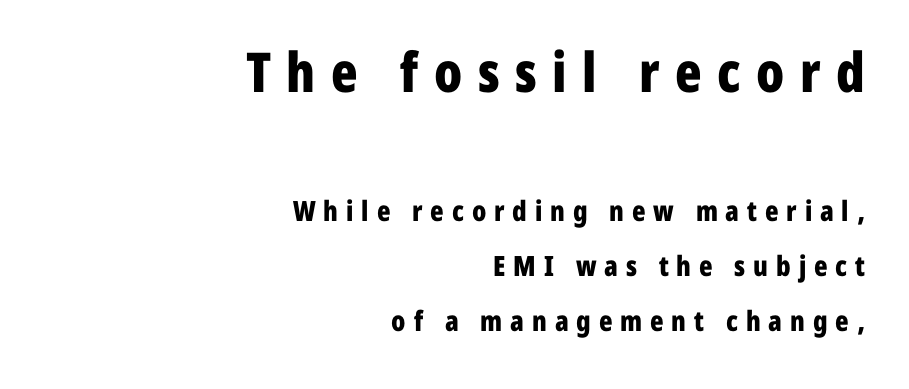
Q: Is the text bold? A: Yes.
Q: Is the text italic (slanted)? A: No, it is upright.
Q: Is the typeface a serif or a sans-serif typeface? A: Sans-serif.
Q: Is the text underlined? A: No.
Q: How is the paragraph aligned? A: Right-aligned.
Q: Is the spacing between letters normal or unusually wide? A: Unusually wide.
Q: Is the spacing between lines tight, normal or loose? A: Loose.
Q: Which block of text is set in a larger size, the first (top) or the second (bottom)? A: The first (top) one.
Q: Width (condensed, normal, or wide)? A: Condensed.
Q: Stroke contrast? A: Low.
Q: x-height? A: Medium.
Q: Monospaced? A: No.
